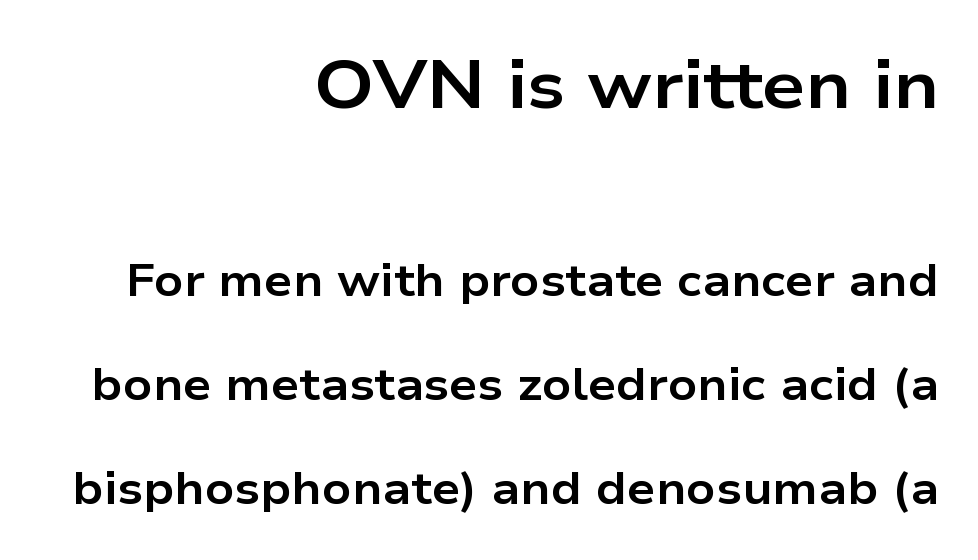
A typesetter would label this face a sans. The passage is arranged like a letterhead date or caption credit — flush right. No word sits above an underline. If you squint, the top block still reads clearly — it's the larger of the two.
